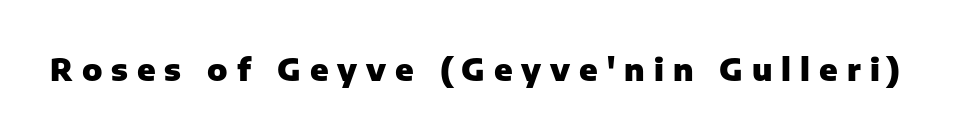
Q: Is the text bold? A: Yes.
Q: Is the text italic (slanted)? A: No, it is upright.
Q: Is the typeface a serif or a sans-serif typeface? A: Sans-serif.
Q: Is the text underlined? A: No.
Q: Is the spacing between letters normal or unusually wide? A: Unusually wide.
Q: Width (condensed, normal, or wide)? A: Normal.
Q: Stroke contrast? A: Low.
Q: x-height? A: Medium.
Q: Monospaced? A: No.
